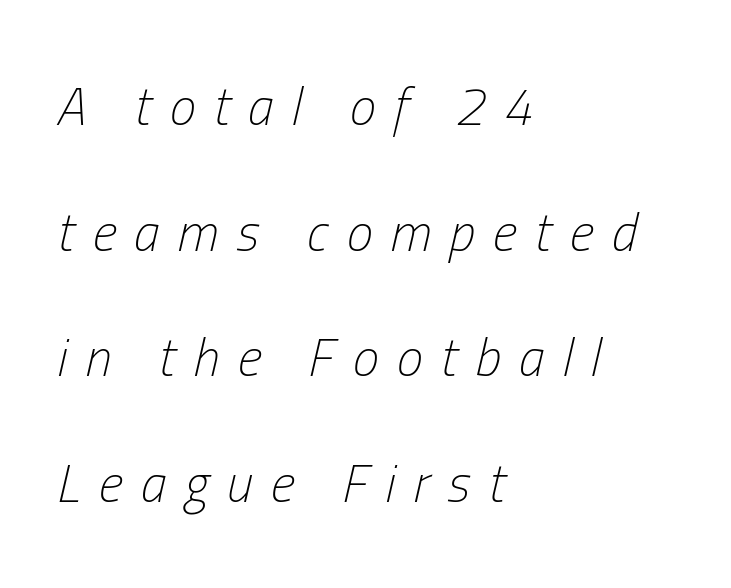
Q: Is the text bold? A: No.
Q: Is the text italic (slanted)? A: Yes, it leans right by about 13 degrees.
Q: Is the text underlined? A: No.
Q: How is the paragraph aligned? A: Left-aligned.
Q: Is the spacing between letters normal or unusually wide? A: Unusually wide.
Q: Is the spacing between lines tight, normal or loose? A: Loose.
Q: Width (condensed, normal, or wide)? A: Condensed.
Q: Stroke contrast? A: Low.
Q: x-height? A: Medium.
Q: Monospaced? A: No.
